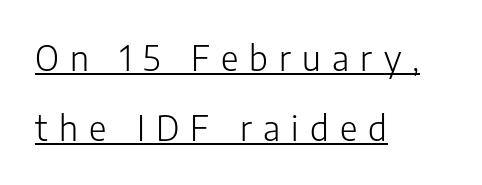
The image shows 34 px light sans-serif type, upright; set left-aligned, loose line spacing (2.06x), unusually wide letter spacing (+0.33 em), underlined; low stroke contrast and a medium x-height.
